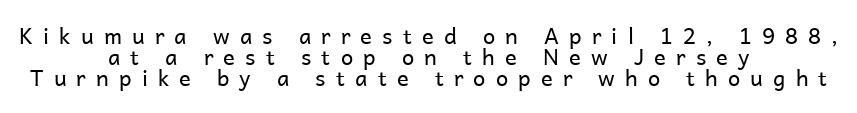
The image shows 22 px text type, upright; set centered, tight line spacing (0.96x), unusually wide letter spacing (+0.46 em), not underlined.
